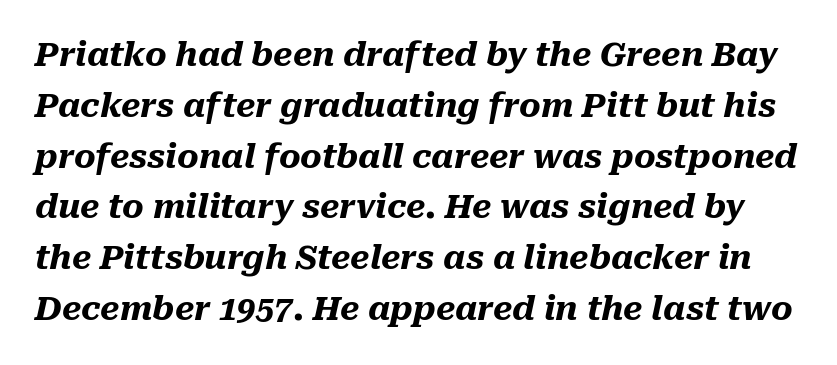
The image shows 33 px heavy type, italic (leaning right); set normal line spacing (1.54x), normal letter spacing, not underlined; medium stroke contrast and a medium x-height.
